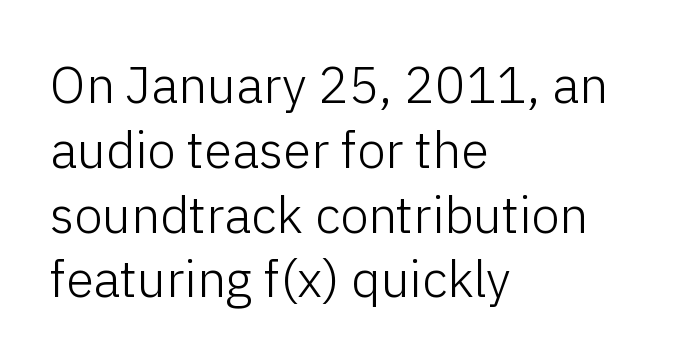
Q: Is the text bold? A: No.
Q: Is the text italic (slanted)? A: No, it is upright.
Q: Is the typeface a serif or a sans-serif typeface? A: Sans-serif.
Q: Is the text underlined? A: No.
Q: How is the paragraph aligned? A: Left-aligned.
Q: Is the spacing between letters normal or unusually wide? A: Normal.
Q: Is the spacing between lines tight, normal or loose? A: Normal.
Q: Width (condensed, normal, or wide)? A: Normal.
Q: Stroke contrast? A: Low.
Q: x-height? A: Medium.
Q: Monospaced? A: No.
